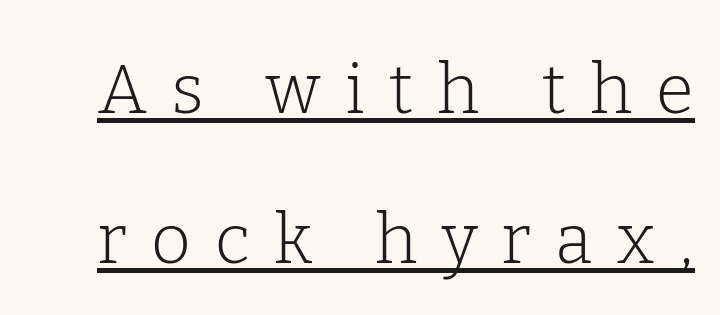
{"serif": "yes", "italic": "no", "bold": "no", "weight": "light", "width": "normal", "stroke_contrast": "low", "x_height": "medium", "monospaced": "no", "underline": "yes", "line_spacing": "loose", "line_spacing_ratio": 2.17, "letter_spacing": "wide", "letter_spacing_em": 0.35, "glyph_px": 69}
